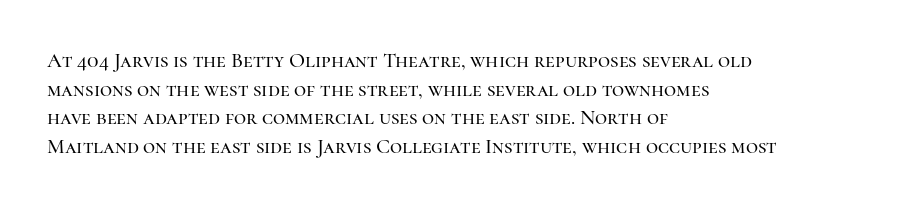
The image shows 21 px text type, upright; set left-aligned, normal line spacing (1.36x), normal letter spacing, not underlined.
